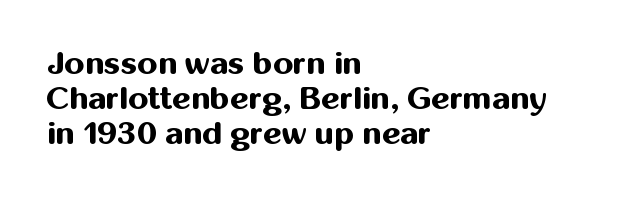
Leading is clearly below the norm, producing a dense column. Unlike a traditional serif, this face leaves its strokes unadorned. Italic: no, the glyphs are upright roman. The rendering uses natural spacing where letterforms have individual widths. A full-strength bold gives these letters their thick strokes.
